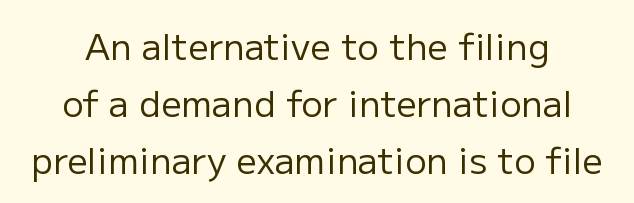
{"serif": "no", "italic": "no", "bold": "no", "weight": "regular", "width": "normal", "stroke_contrast": "low", "x_height": "medium", "monospaced": "no", "underline": "no", "line_spacing": "normal", "line_spacing_ratio": 1.58, "letter_spacing": "normal", "letter_spacing_em": 0.0, "glyph_px": 36}
